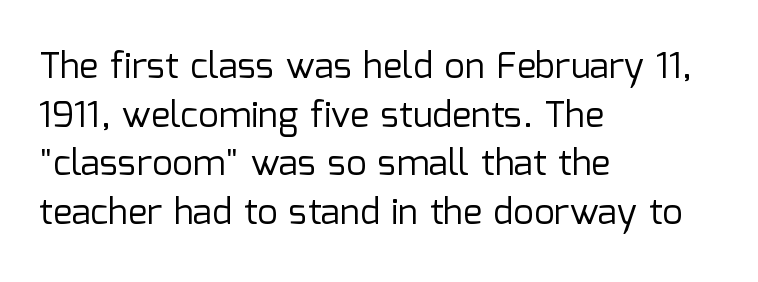
The image shows 36 px regular-weight sans-serif type, upright; set left-aligned, normal line spacing (1.35x), normal letter spacing, not underlined; low stroke contrast and a medium x-height.
